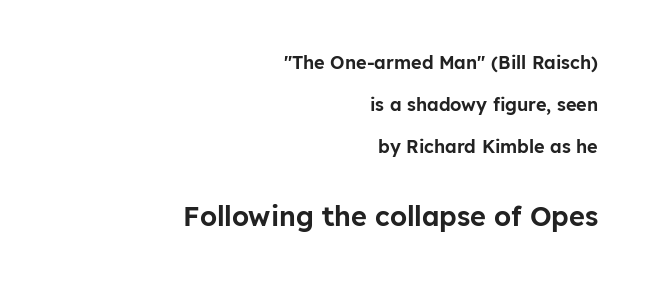
{"italic": "no", "underline": "no", "align": "right", "line_spacing": "loose", "line_spacing_ratio": 2.34, "letter_spacing": "normal", "letter_spacing_em": 0.0, "larger_block": "second", "size_ratio": 1.5, "glyph_px": 27}
